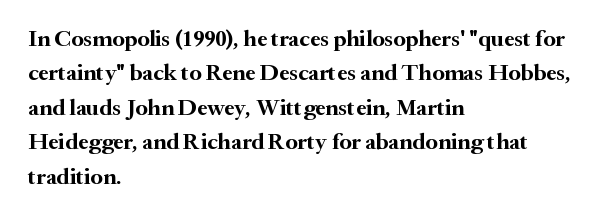
{"italic": "no", "bold": "yes", "underline": "no", "align": "left", "line_spacing": "normal", "line_spacing_ratio": 1.5, "letter_spacing": "normal", "letter_spacing_em": 0.0, "glyph_px": 23}
